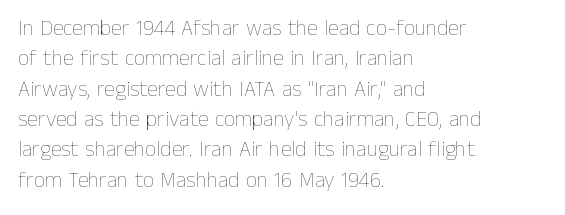
The image shows 22 px text type, upright; set left-aligned, normal line spacing (1.38x), normal letter spacing, not underlined.
